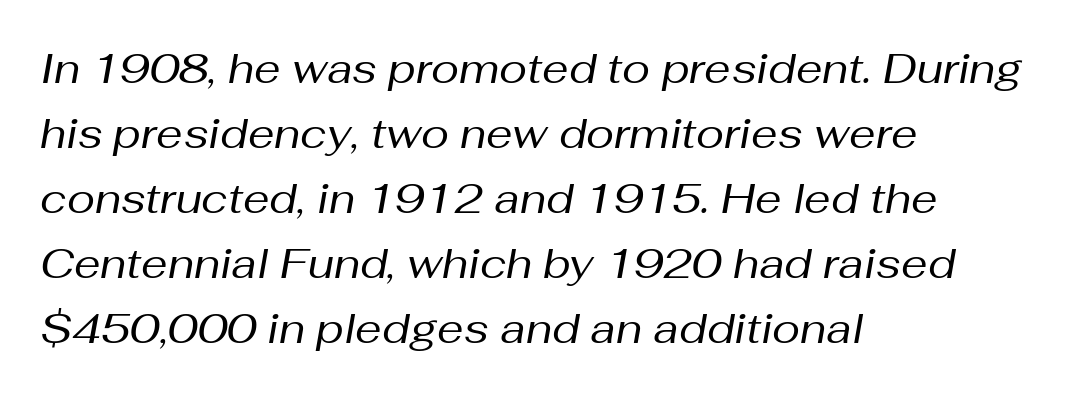
Q: Is the text bold? A: No.
Q: Is the text italic (slanted)? A: Yes, it leans right by about 10 degrees.
Q: Is the text underlined? A: No.
Q: How is the paragraph aligned? A: Left-aligned.
Q: Is the spacing between letters normal or unusually wide? A: Normal.
Q: Is the spacing between lines tight, normal or loose? A: Normal.
Q: Width (condensed, normal, or wide)? A: Normal.
Q: Stroke contrast? A: Medium.
Q: x-height? A: Medium.
Q: Monospaced? A: No.
